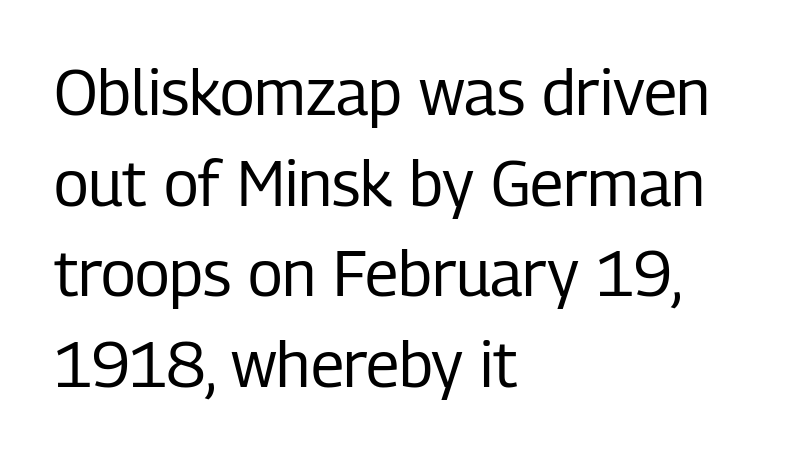
{"serif": "no", "italic": "no", "bold": "no", "weight": "regular", "width": "condensed", "stroke_contrast": "low", "x_height": "medium", "monospaced": "no", "underline": "no", "align": "left", "line_spacing": "normal", "line_spacing_ratio": 1.44, "letter_spacing": "normal", "letter_spacing_em": 0.0, "glyph_px": 63}
